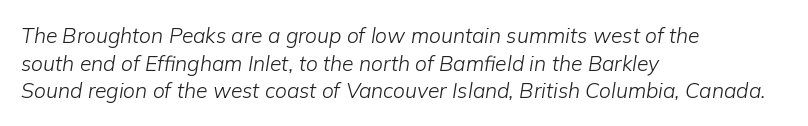
Q: Is the text bold? A: No.
Q: Is the text italic (slanted)? A: Yes, it leans right by about 9 degrees.
Q: Is the text underlined? A: No.
Q: How is the paragraph aligned? A: Left-aligned.
Q: Is the spacing between letters normal or unusually wide? A: Normal.
Q: Is the spacing between lines tight, normal or loose? A: Normal.
